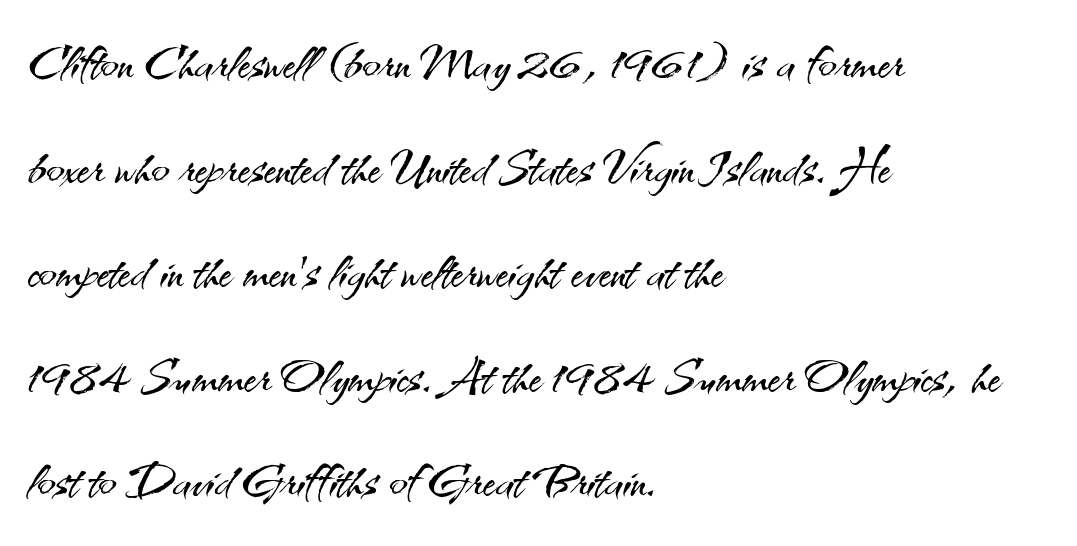
{"serif": "no", "bold": "no", "weight": "light", "width": "normal", "stroke_contrast": "medium", "x_height": "small", "monospaced": "no", "underline": "no", "align": "left", "line_spacing": "normal", "line_spacing_ratio": 1.56, "letter_spacing": "normal", "letter_spacing_em": 0.0, "glyph_px": 67}
